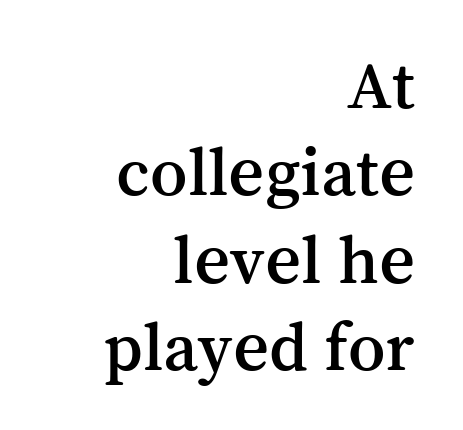
The image shows 70 px serif type, upright; set right-aligned, normal line spacing (1.25x), normal letter spacing, not underlined; medium stroke contrast and a medium x-height.
